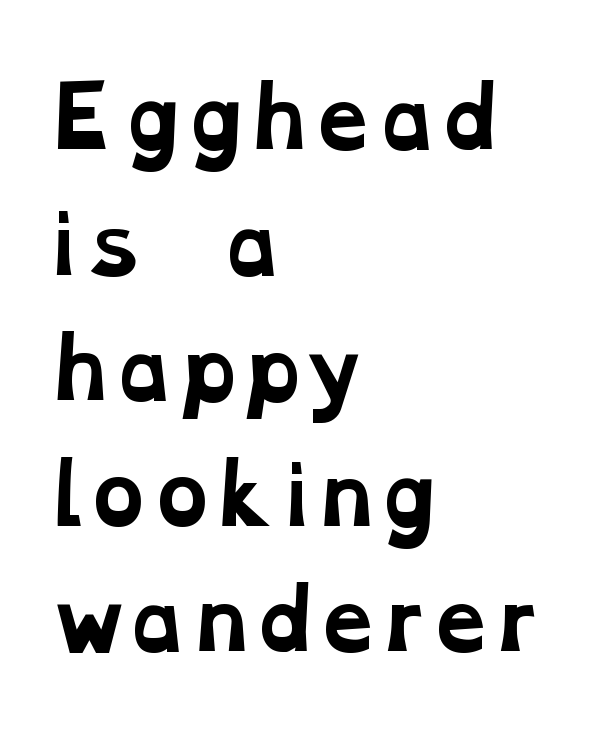
Q: Is the text bold? A: Yes.
Q: Is the typeface a serif or a sans-serif typeface? A: Serif.
Q: Is the text underlined? A: No.
Q: How is the paragraph aligned? A: Left-aligned.
Q: Is the spacing between letters normal or unusually wide? A: Normal.
Q: Is the spacing between lines tight, normal or loose? A: Normal.
Q: Width (condensed, normal, or wide)? A: Wide.
Q: Stroke contrast? A: Low.
Q: x-height? A: Medium.
Q: Monospaced? A: No.
